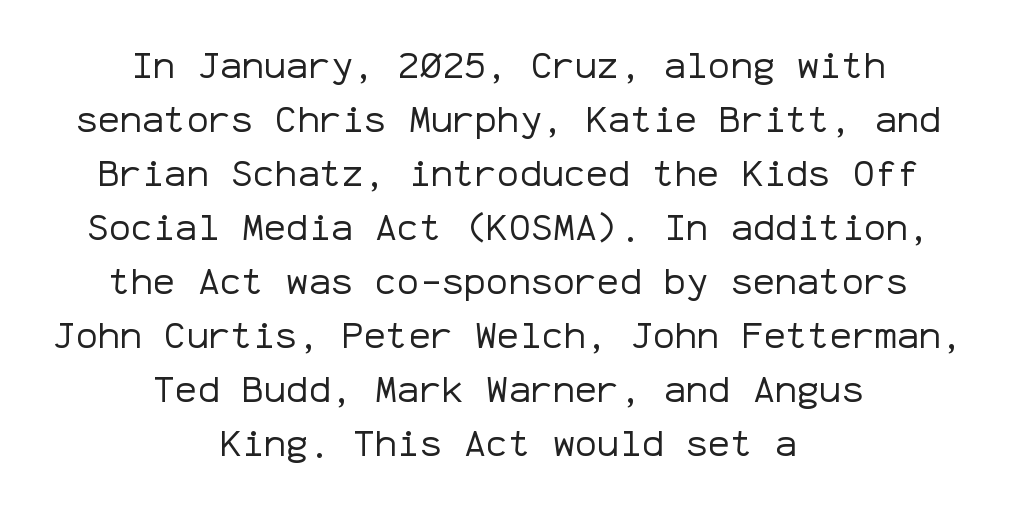
This sample has the even, mechanical cadence of fixed-width lettering. The letters look calm and open, with moderate or lighter stems. The rag falls on both sides of this text block equally. Type style note: lacks serifs. These lines were composed using upright roman letters.
